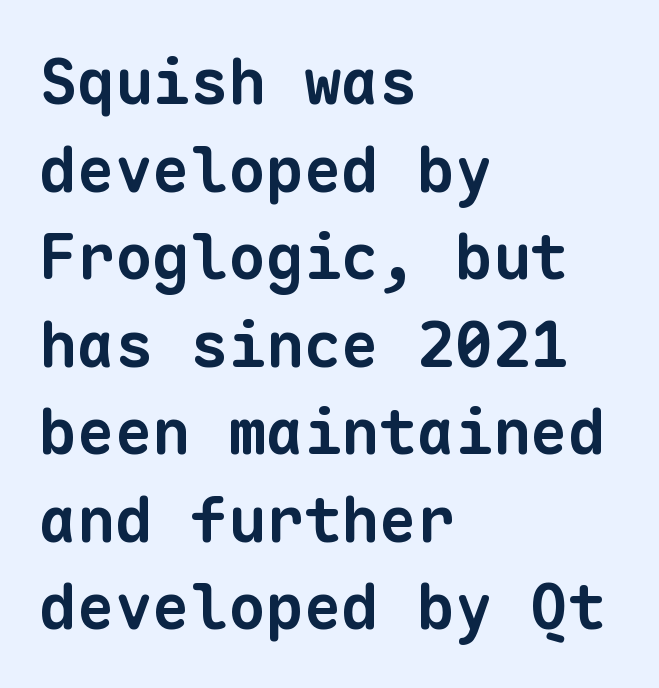
{"serif": "no", "bold": "yes", "weight": "bold", "width": "normal", "stroke_contrast": "low", "x_height": "medium", "monospaced": "yes", "underline": "no", "align": "left", "line_spacing": "normal", "line_spacing_ratio": 1.39, "letter_spacing": "normal", "letter_spacing_em": 0.0, "glyph_px": 63}
